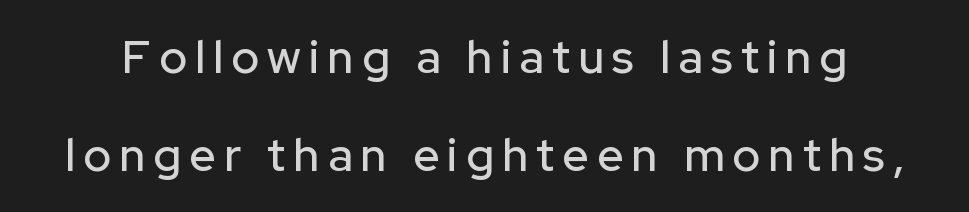
{"serif": "no", "italic": "no", "width": "normal", "stroke_contrast": "low", "x_height": "medium", "monospaced": "no", "underline": "no", "line_spacing": "loose", "line_spacing_ratio": 2.13, "glyph_px": 46}
